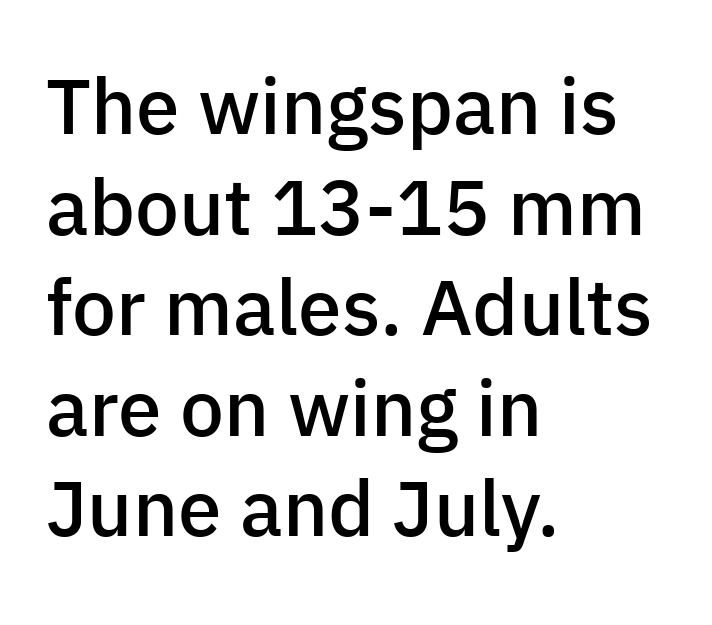
The image shows 78 px semibold sans-serif type, upright; set left-aligned, normal line spacing (1.29x), normal letter spacing, not underlined; low stroke contrast and a medium x-height.
